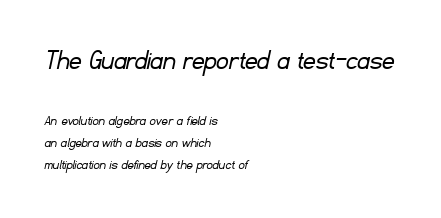
Q: Is the text bold? A: No.
Q: Is the typeface a serif or a sans-serif typeface? A: Sans-serif.
Q: Is the text underlined? A: No.
Q: How is the paragraph aligned? A: Left-aligned.
Q: Is the spacing between letters normal or unusually wide? A: Normal.
Q: Is the spacing between lines tight, normal or loose? A: Normal.
Q: Which block of text is set in a larger size, the first (top) or the second (bottom)? A: The first (top) one.
Q: Width (condensed, normal, or wide)? A: Normal.
Q: Stroke contrast? A: Low.
Q: x-height? A: Small.
Q: Monospaced? A: No.
